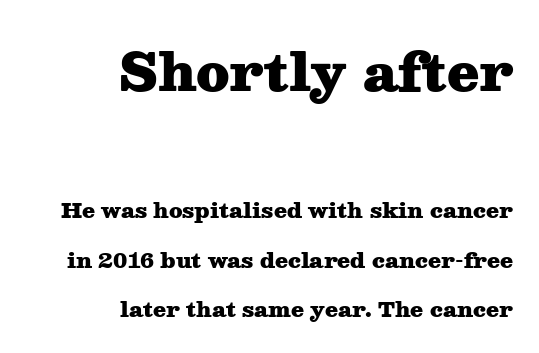
The typesetter chose a ragged-left arrangement here. The leading is generous, giving the passage an open texture. The rendering shrinks the type as you move from the upper chunk to the lower. Default kerning and tracking; the words read as compact shapes. Varying glyph widths throughout — classic text-font behaviour. The font's upright variant was chosen for this text.
